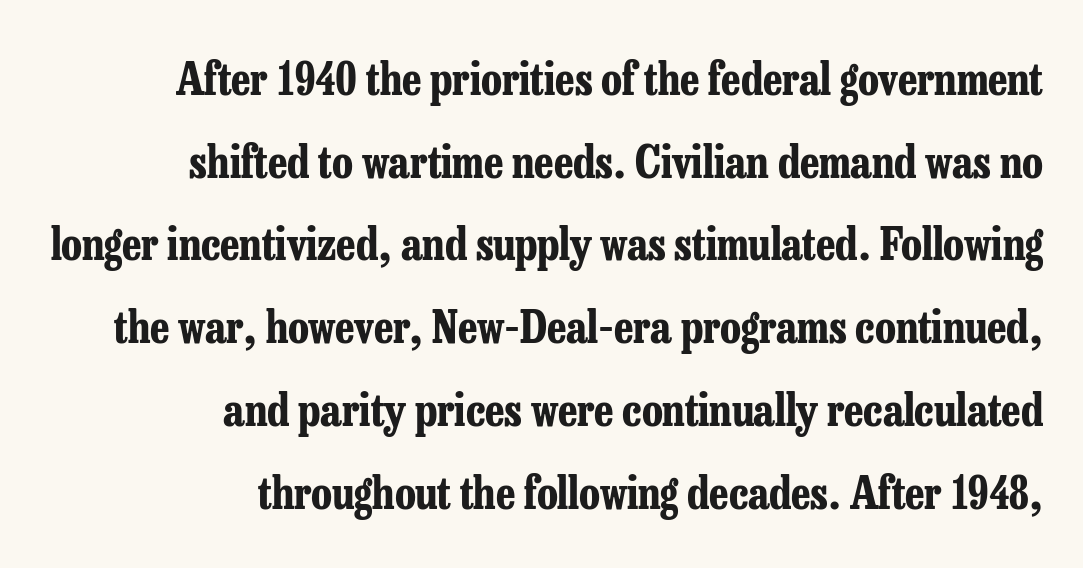
The image shows 44 px bold, condensed serif type, upright; set right-aligned, line spacing 1.88x, normal letter spacing, not underlined; low stroke contrast and a medium x-height.
